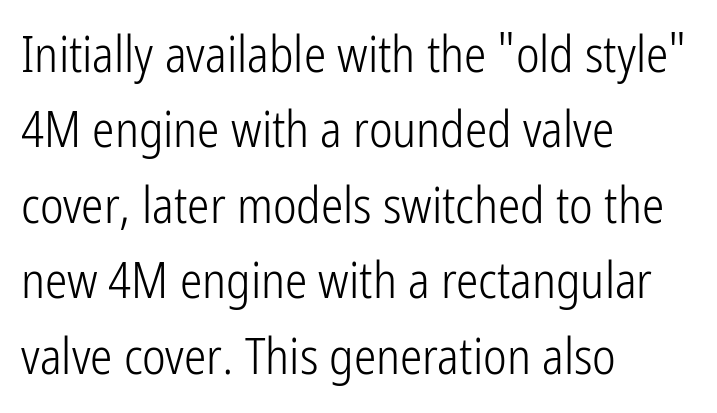
{"serif": "no", "italic": "no", "bold": "no", "weight": "light", "width": "condensed", "stroke_contrast": "low", "x_height": "medium", "monospaced": "no", "underline": "no", "align": "left", "line_spacing": "normal", "line_spacing_ratio": 1.51, "letter_spacing": "normal", "letter_spacing_em": 0.0, "glyph_px": 50}
